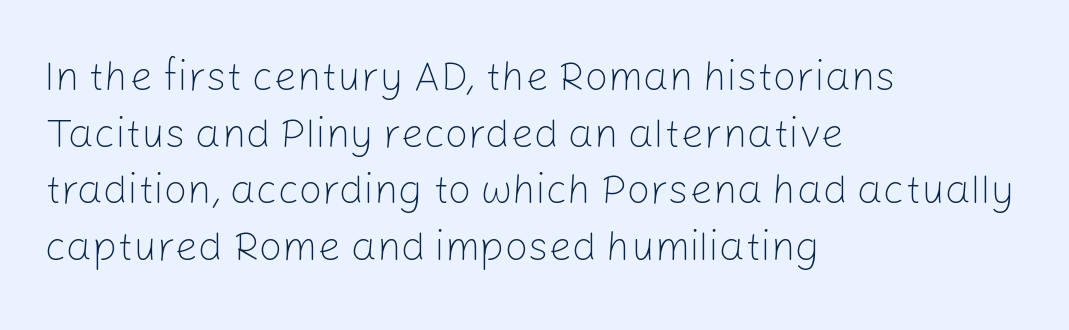
The image shows 41 px light sans-serif type, upright; set left-aligned, normal line spacing (1.38x), normal letter spacing, not underlined; low stroke contrast and a medium x-height.
